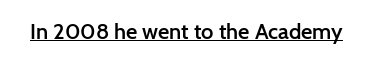
{"italic": "no", "bold": "semi", "underline": "yes", "letter_spacing": "normal", "letter_spacing_em": 0.0, "glyph_px": 22}
